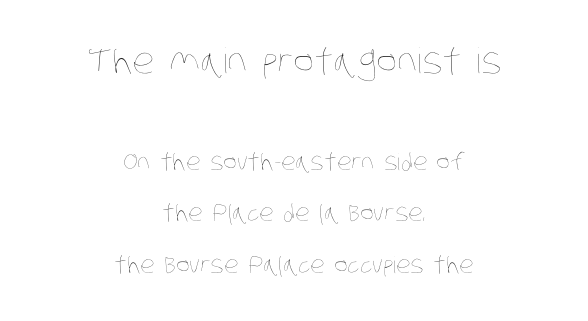
{"bold": "no", "weight": "thin", "width": "condensed", "stroke_contrast": "low", "x_height": "large", "monospaced": "no", "underline": "no", "align": "center", "line_spacing": "loose", "line_spacing_ratio": 2.23, "letter_spacing": "normal", "letter_spacing_em": 0.0, "larger_block": "first", "size_ratio": 1.52, "glyph_px": 35}
